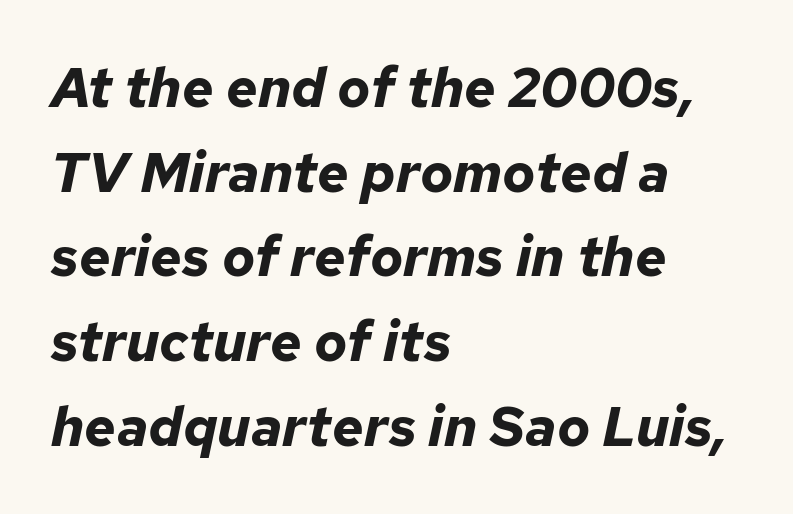
{"italic": "yes", "lean": "right", "slant_degrees": 12, "bold": "yes", "weight": "bold", "width": "normal", "stroke_contrast": "low", "x_height": "medium", "monospaced": "no", "underline": "no", "align": "left", "line_spacing": "normal", "line_spacing_ratio": 1.54, "letter_spacing": "normal", "letter_spacing_em": 0.0, "glyph_px": 55}
